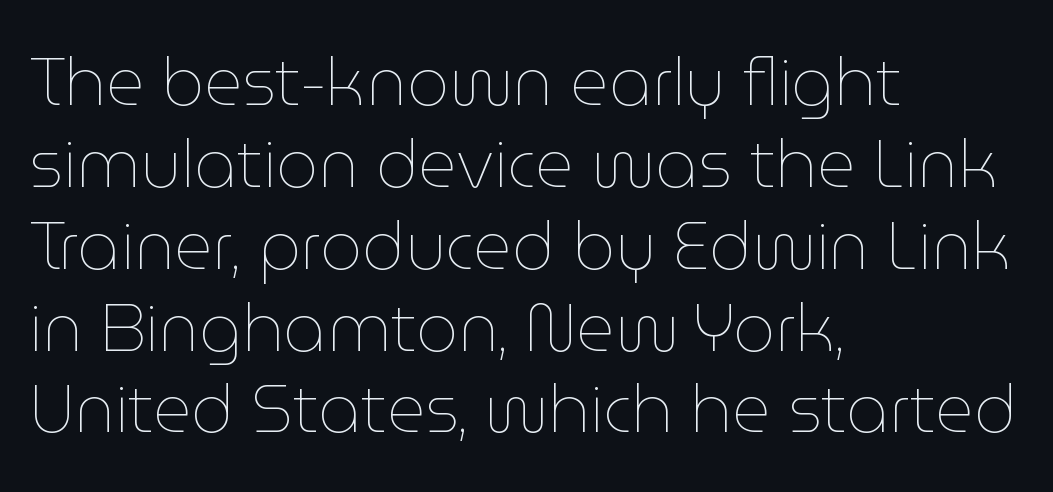
Q: Is the text bold? A: No.
Q: Is the text italic (slanted)? A: No, it is upright.
Q: Is the text underlined? A: No.
Q: How is the paragraph aligned? A: Left-aligned.
Q: Is the spacing between letters normal or unusually wide? A: Normal.
Q: Width (condensed, normal, or wide)? A: Normal.
Q: Stroke contrast? A: Low.
Q: x-height? A: Medium.
Q: Monospaced? A: No.
